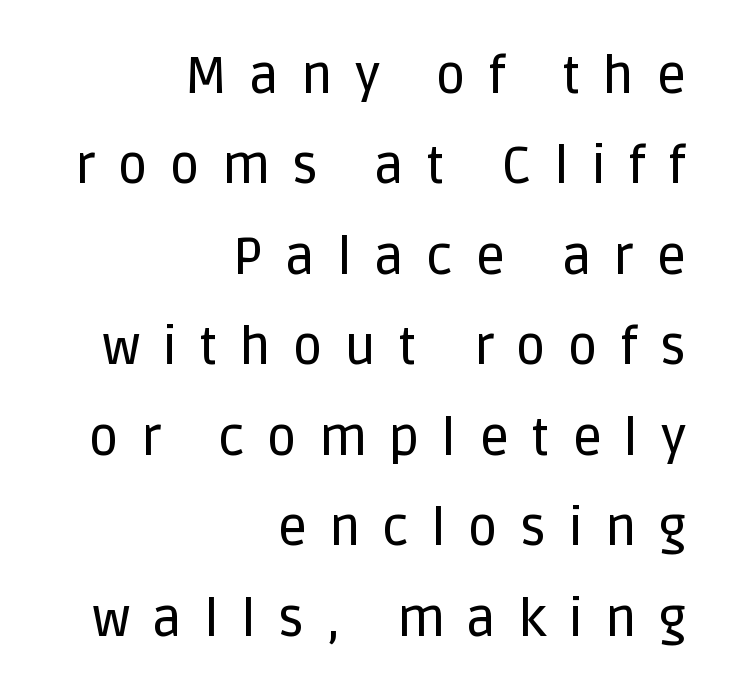
The image shows 52 px sans-serif type, upright; set right-aligned, line spacing 1.74x, unusually wide letter spacing (+0.42 em), not underlined; low stroke contrast and a large x-height.
